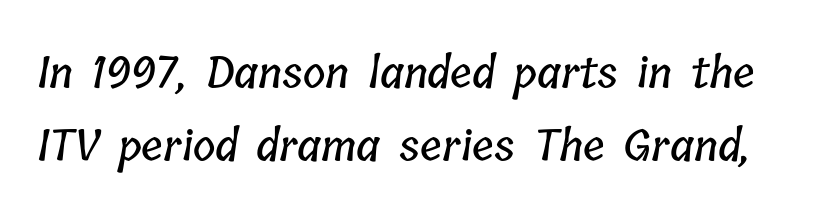
Q: Is the text underlined? A: No.
Q: Is the spacing between letters normal or unusually wide? A: Normal.
Q: Is the spacing between lines tight, normal or loose? A: Normal.
Q: Width (condensed, normal, or wide)? A: Condensed.
Q: Stroke contrast? A: Low.
Q: x-height? A: Medium.
Q: Monospaced? A: No.
